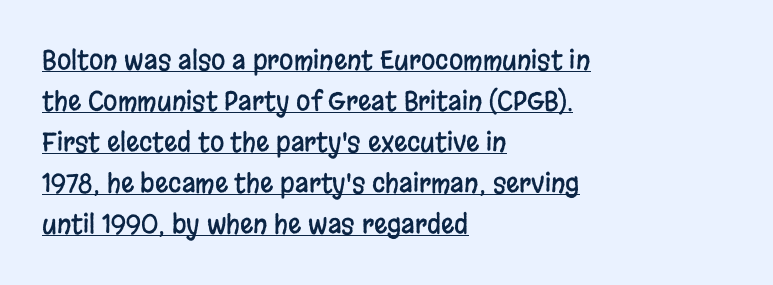
Q: Is the text italic (slanted)? A: No, it is upright.
Q: Is the text underlined? A: Yes.
Q: How is the paragraph aligned? A: Left-aligned.
Q: Is the spacing between letters normal or unusually wide? A: Normal.
Q: Is the spacing between lines tight, normal or loose? A: Normal.
